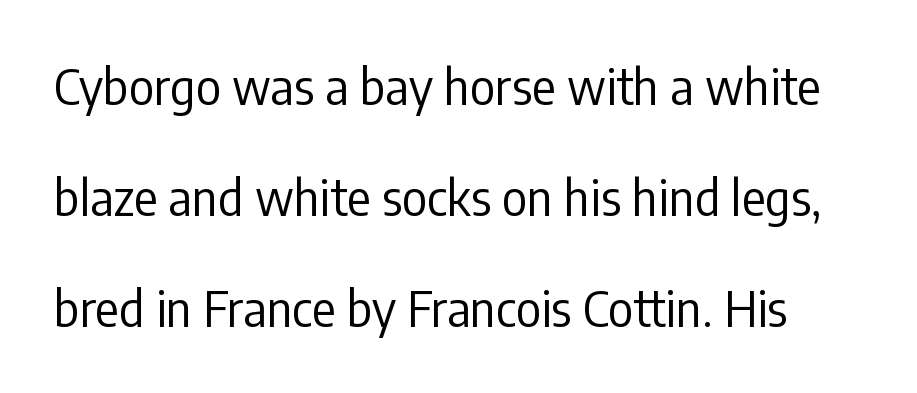
The image shows 49 px regular-weight, condensed sans-serif type, upright; set loose line spacing (2.27x), normal letter spacing, not underlined; low stroke contrast and a medium x-height.
